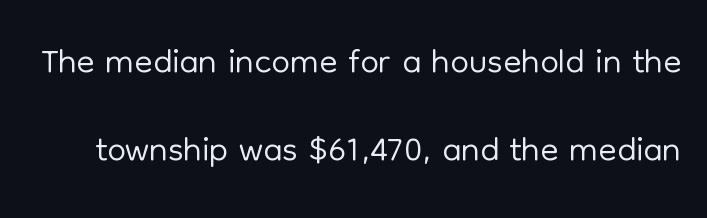
The image shows 53 px light sans-serif type, upright; set normal line spacing (1.66x), normal letter spacing, not underlined; low stroke contrast and a medium x-height.
